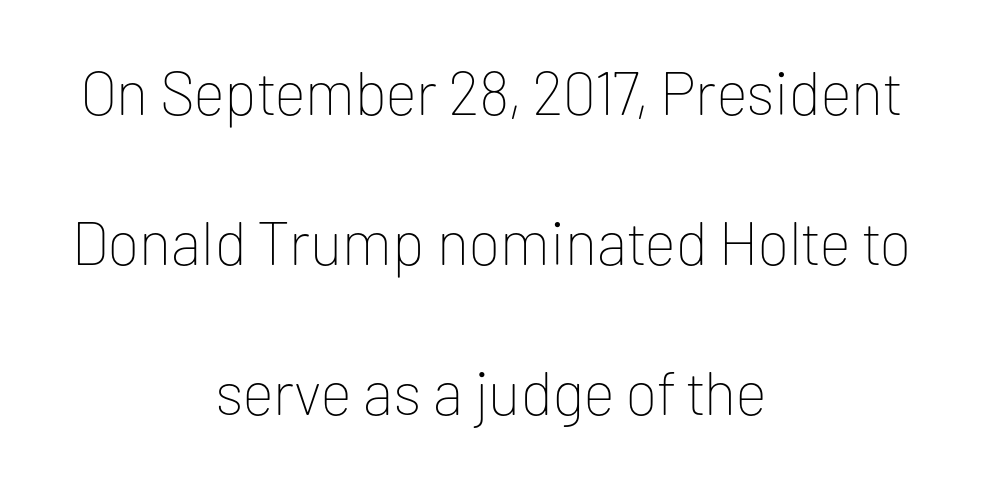
Leftover space on each line is divided equally before and after the words. Plain, unruled lines of type. The letters advance in unequal steps, a hallmark of proportional type. The lettering holds an erect, upright posture throughout.
